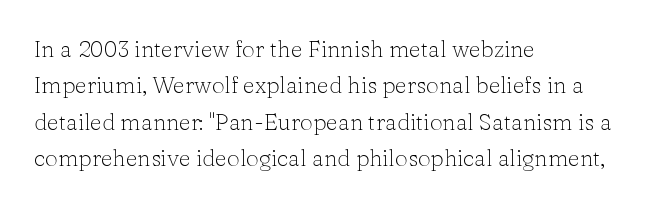
{"italic": "no", "bold": "no", "underline": "no", "align": "left", "line_spacing": "normal", "line_spacing_ratio": 1.58, "letter_spacing": "normal", "letter_spacing_em": 0.0, "glyph_px": 23}
